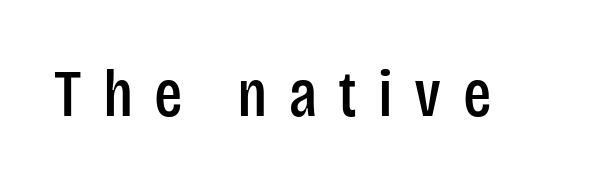
Quick note: underline off. This sample has the flowing, uneven cadence of proportional lettering. Does the lettering tilt? It doesn't — this is upright. Loose tracking; the words dissolve into strings of separated letters. Grotesque or geometric, the face here clearly has no serifs.
